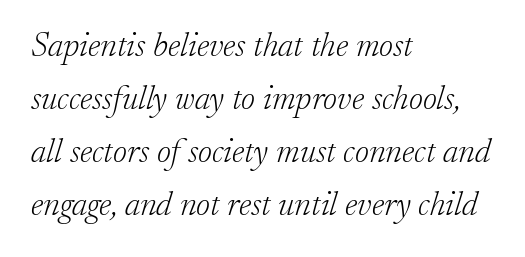
The image shows 34 px light serif type, italic (leaning right); set left-aligned, normal line spacing (1.56x), normal letter spacing, not underlined; low stroke contrast and a small x-height.
